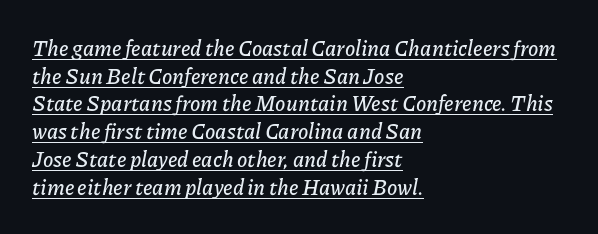
Q: Is the text italic (slanted)? A: Yes, it leans right by about 11 degrees.
Q: Is the text underlined? A: Yes.
Q: How is the paragraph aligned? A: Left-aligned.
Q: Is the spacing between letters normal or unusually wide? A: Normal.
Q: Is the spacing between lines tight, normal or loose? A: Normal.
